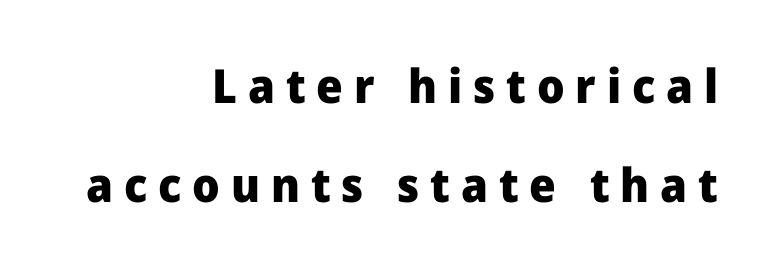
Q: Is the text bold? A: Yes.
Q: Is the text italic (slanted)? A: No, it is upright.
Q: Is the typeface a serif or a sans-serif typeface? A: Sans-serif.
Q: Is the text underlined? A: No.
Q: How is the paragraph aligned? A: Right-aligned.
Q: Is the spacing between letters normal or unusually wide? A: Unusually wide.
Q: Is the spacing between lines tight, normal or loose? A: Loose.
Q: Width (condensed, normal, or wide)? A: Normal.
Q: Stroke contrast? A: Low.
Q: x-height? A: Medium.
Q: Monospaced? A: No.
